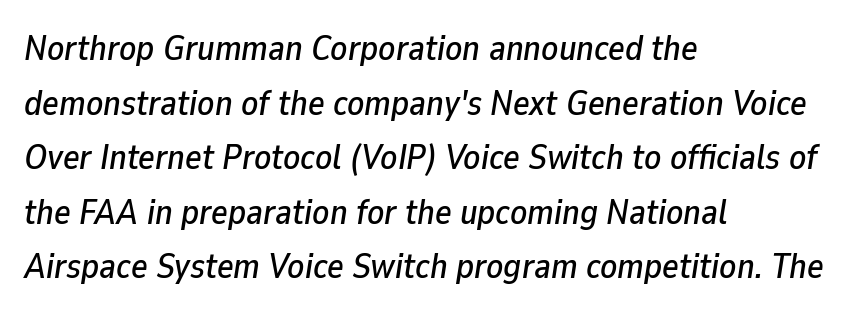
Looks like regular typesetting: each glyph gets only the width it needs. Glance below the letters and you will spot only blank space. The designer left line spacing at the default. Notice how the passage keeps a crisp vertical edge on the left only. The line texture is even and compact thanks to regular tracking.
